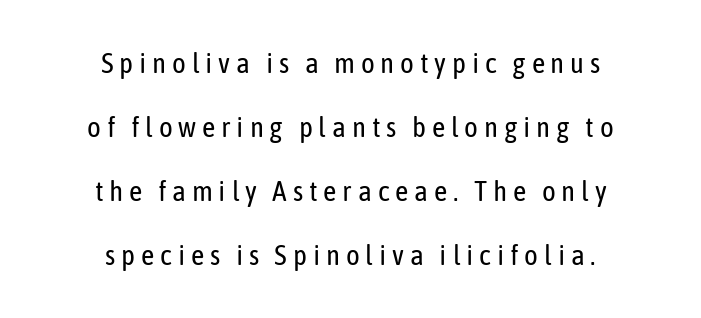
{"serif": "no", "italic": "no", "bold": "no", "weight": "regular", "width": "condensed", "stroke_contrast": "low", "x_height": "medium", "monospaced": "no", "underline": "no", "align": "center", "line_spacing": "loose", "line_spacing_ratio": 2.21, "letter_spacing": "wide", "letter_spacing_em": 0.2, "glyph_px": 29}
